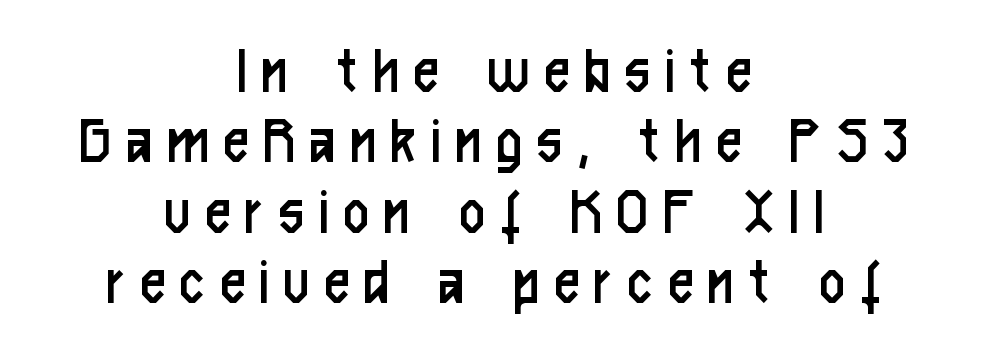
{"serif": "no", "italic": "no", "bold": "no", "weight": "regular", "width": "condensed", "stroke_contrast": "low", "x_height": "medium", "monospaced": "no", "underline": "no", "align": "center", "line_spacing": "tight", "line_spacing_ratio": 1.02, "letter_spacing": "wide", "letter_spacing_em": 0.23, "glyph_px": 69}
